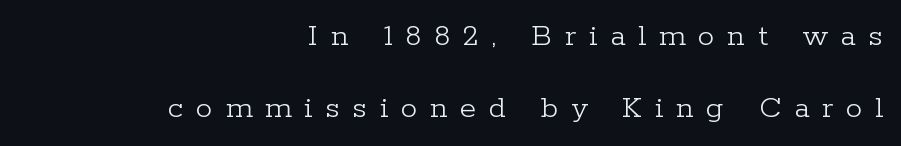
{"serif": "yes", "italic": "no", "bold": "no", "weight": "light", "width": "normal", "stroke_contrast": "low", "x_height": "medium", "monospaced": "no", "underline": "no", "align": "right", "line_spacing": "loose", "line_spacing_ratio": 2.18, "letter_spacing": "wide", "letter_spacing_em": 0.39, "glyph_px": 33}
